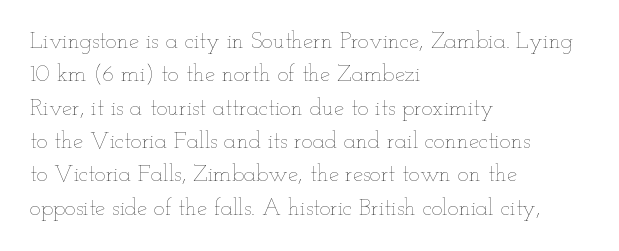
{"italic": "no", "bold": "no", "underline": "no", "align": "left", "line_spacing": "normal", "line_spacing_ratio": 1.45, "letter_spacing": "normal", "letter_spacing_em": 0.0, "glyph_px": 23}
